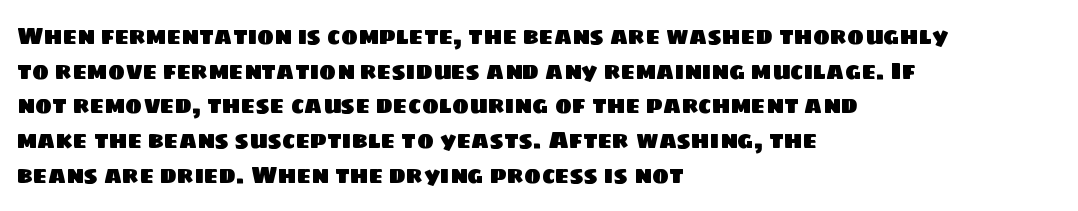
Inter-character spacing is left at the font's built-in metrics. The rendering uses a moderate line-height, typical for paragraphs. Plain, unruled lines of type. The typesetter chose a ragged-right arrangement here.
